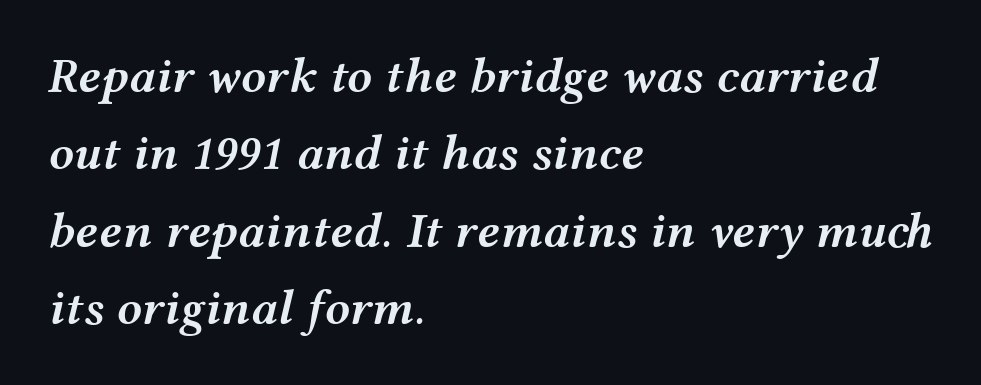
{"italic": "yes", "lean": "right", "slant_degrees": 12, "bold": "semi", "weight": "semibold", "width": "wide", "stroke_contrast": "medium", "x_height": "medium", "monospaced": "no", "underline": "no", "align": "left", "line_spacing": "normal", "line_spacing_ratio": 1.55, "letter_spacing": "normal", "letter_spacing_em": 0.0, "glyph_px": 50}
